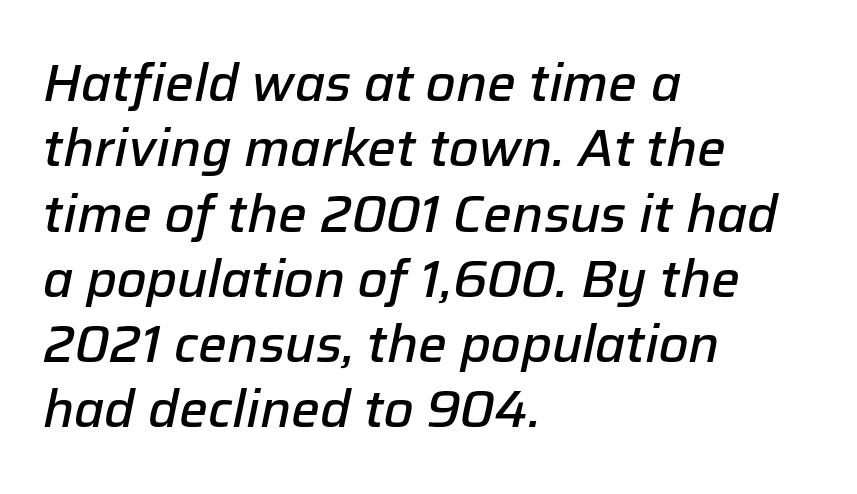
The image shows 51 px semibold type, italic (leaning right); set left-aligned, normal line spacing (1.28x), normal letter spacing, not underlined; low stroke contrast and a medium x-height.
